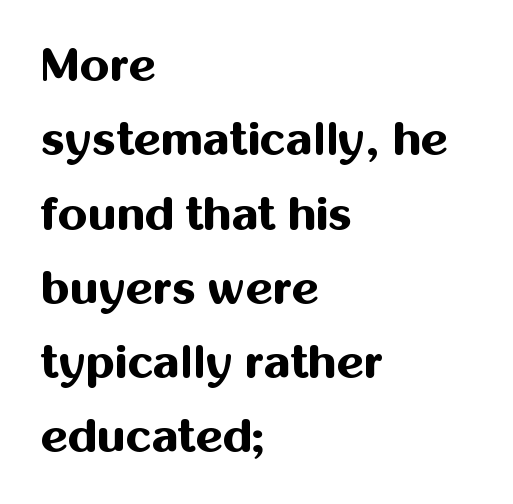
{"serif": "no", "italic": "no", "bold": "yes", "weight": "bold", "width": "normal", "stroke_contrast": "medium", "x_height": "medium", "monospaced": "no", "underline": "no", "align": "left", "line_spacing": "normal", "line_spacing_ratio": 1.58, "letter_spacing": "normal", "letter_spacing_em": 0.0, "glyph_px": 47}
